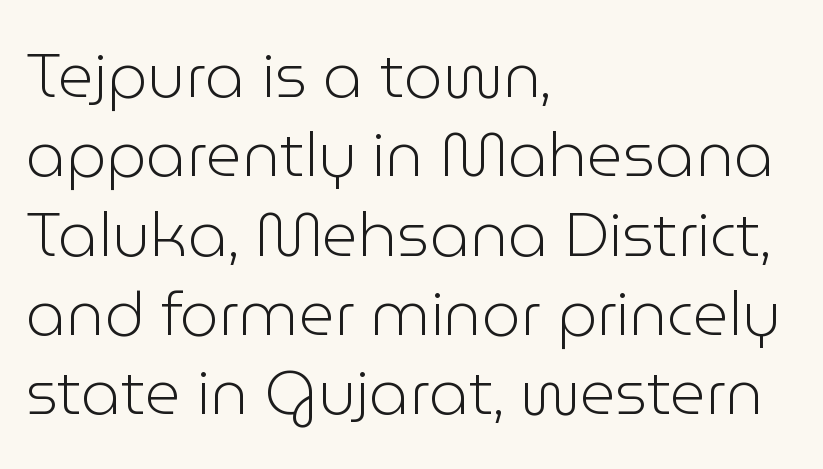
The image shows 62 px light sans-serif type, upright; set left-aligned, normal line spacing (1.28x), normal letter spacing, not underlined; low stroke contrast and a medium x-height.
